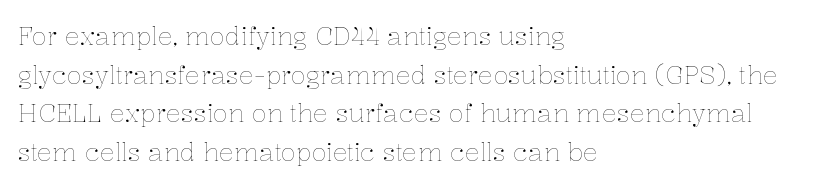
{"italic": "no", "bold": "no", "underline": "no", "align": "left", "line_spacing": "normal", "line_spacing_ratio": 1.55, "letter_spacing": "normal", "letter_spacing_em": 0.0, "glyph_px": 25}
